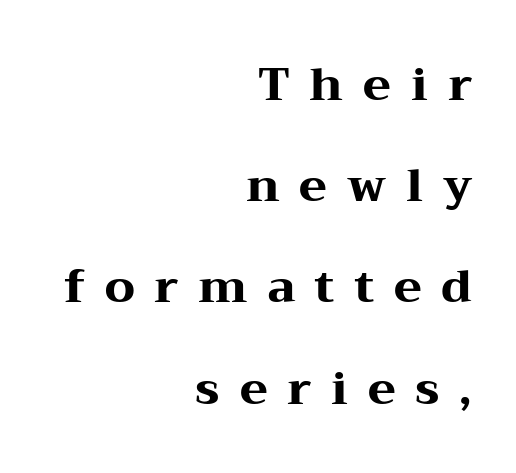
Q: Is the text bold? A: Yes.
Q: Is the text italic (slanted)? A: No, it is upright.
Q: Is the typeface a serif or a sans-serif typeface? A: Serif.
Q: Is the text underlined? A: No.
Q: How is the paragraph aligned? A: Right-aligned.
Q: Is the spacing between letters normal or unusually wide? A: Unusually wide.
Q: Is the spacing between lines tight, normal or loose? A: Loose.
Q: Width (condensed, normal, or wide)? A: Wide.
Q: Stroke contrast? A: Medium.
Q: x-height? A: Medium.
Q: Monospaced? A: No.
